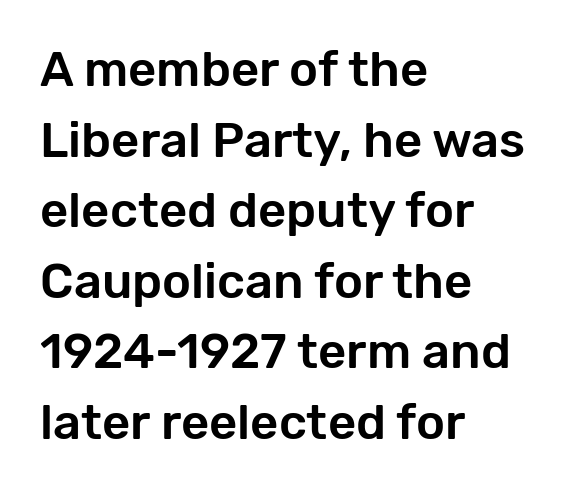
{"serif": "no", "italic": "no", "width": "normal", "stroke_contrast": "low", "x_height": "medium", "monospaced": "no", "underline": "no", "align": "left", "line_spacing": "normal", "line_spacing_ratio": 1.44, "letter_spacing": "normal", "letter_spacing_em": 0.0, "glyph_px": 49}
